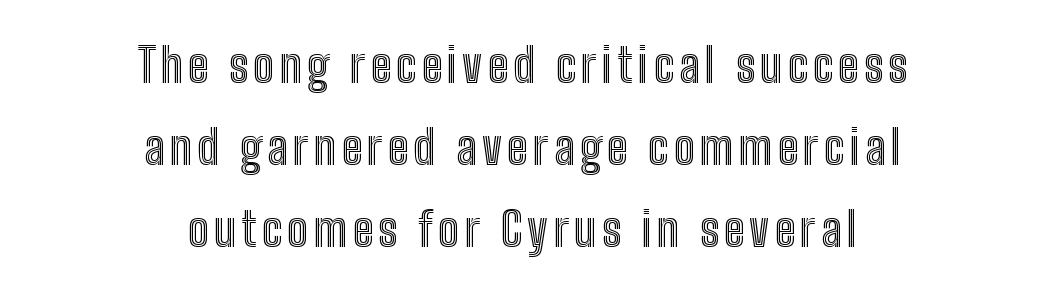
{"italic": "no", "width": "condensed", "x_height": "medium", "monospaced": "no", "underline": "no", "align": "center", "line_spacing_ratio": 1.74, "glyph_px": 47}
